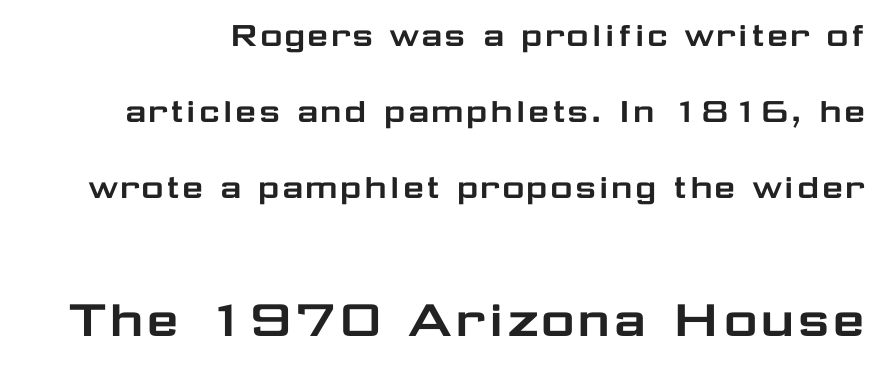
{"serif": "no", "italic": "no", "width": "wide", "stroke_contrast": "low", "x_height": "medium", "monospaced": "no", "underline": "no", "line_spacing": "loose", "line_spacing_ratio": 1.95, "letter_spacing": "normal", "letter_spacing_em": 0.0, "larger_block": "second", "size_ratio": 1.51, "glyph_px": 59}
